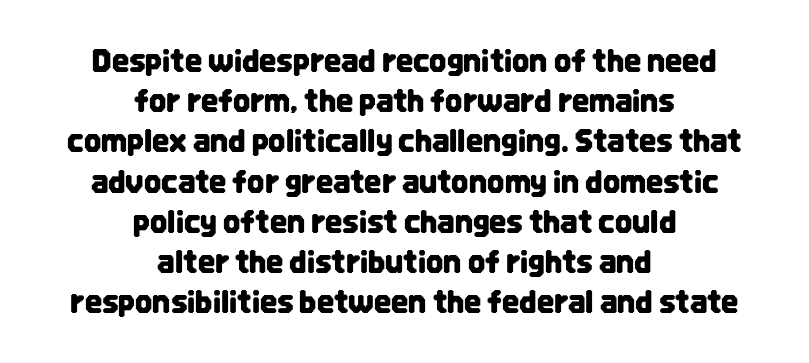
The designer left line spacing at the default. Which margin do the lines hug? Neither — every line sits in the middle. Words float on clear page, feet unadorned. The face used here is rendered with its standard letterfit. The typography opts for an upright posture over an oblique one.
